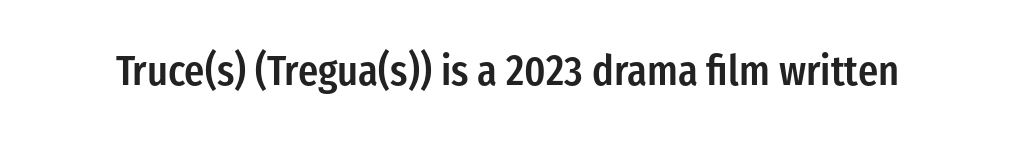
The image shows 42 px semibold, condensed sans-serif type, upright; set normal letter spacing, not underlined; low stroke contrast and a medium x-height.
